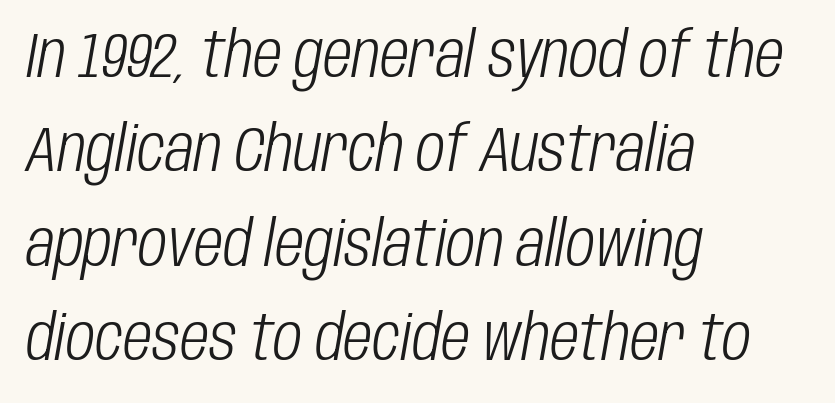
{"italic": "yes", "lean": "right", "slant_degrees": 10, "bold": "no", "weight": "light", "width": "condensed", "stroke_contrast": "low", "x_height": "large", "monospaced": "no", "underline": "no", "align": "left", "line_spacing": "normal", "line_spacing_ratio": 1.5, "letter_spacing": "normal", "letter_spacing_em": 0.0, "glyph_px": 63}
